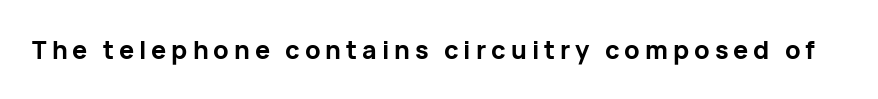
Caption: expanded tracking, letters set apart. I'd describe the lettering as bold — thick and assertive. A clean baseline with only descenders dipping below it. The type sits square on the baseline with zero lean.
